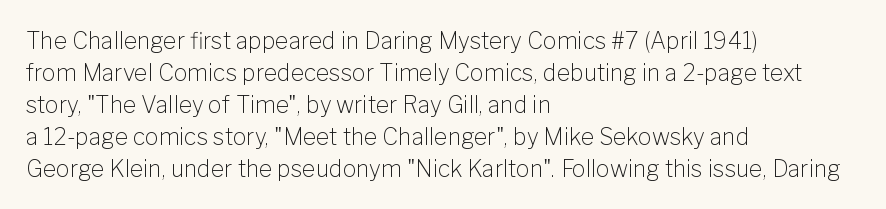
Q: Is the text bold? A: No.
Q: Is the text italic (slanted)? A: No, it is upright.
Q: Is the text underlined? A: No.
Q: How is the paragraph aligned? A: Left-aligned.
Q: Is the spacing between letters normal or unusually wide? A: Normal.
Q: Is the spacing between lines tight, normal or loose? A: Normal.
